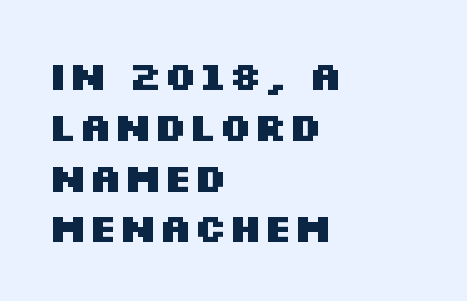
Q: Is the text bold? A: Yes.
Q: Is the text italic (slanted)? A: No, it is upright.
Q: Is the typeface a serif or a sans-serif typeface? A: Sans-serif.
Q: Is the text underlined? A: No.
Q: How is the paragraph aligned? A: Left-aligned.
Q: Is the spacing between letters normal or unusually wide? A: Normal.
Q: Is the spacing between lines tight, normal or loose? A: Normal.
Q: Width (condensed, normal, or wide)? A: Wide.
Q: Stroke contrast? A: Medium.
Q: x-height? A: Large.
Q: Monospaced? A: No.
